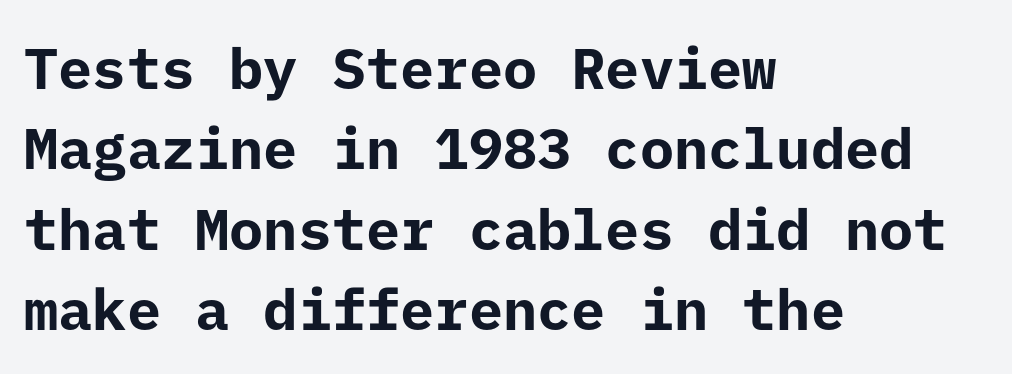
The image shows 57 px bold sans-serif type, upright; set left-aligned, normal line spacing (1.41x), normal letter spacing, not underlined; low stroke contrast and a medium x-height.
